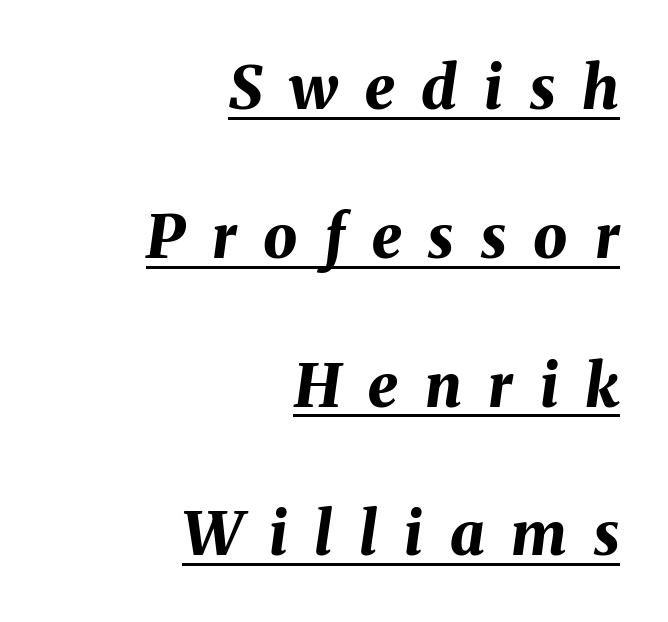
Q: Is the text bold? A: Yes.
Q: Is the text italic (slanted)? A: Yes, it leans right by about 8 degrees.
Q: Is the text underlined? A: Yes.
Q: How is the paragraph aligned? A: Right-aligned.
Q: Is the spacing between letters normal or unusually wide? A: Unusually wide.
Q: Is the spacing between lines tight, normal or loose? A: Loose.
Q: Width (condensed, normal, or wide)? A: Normal.
Q: Stroke contrast? A: Medium.
Q: x-height? A: Medium.
Q: Monospaced? A: No.
